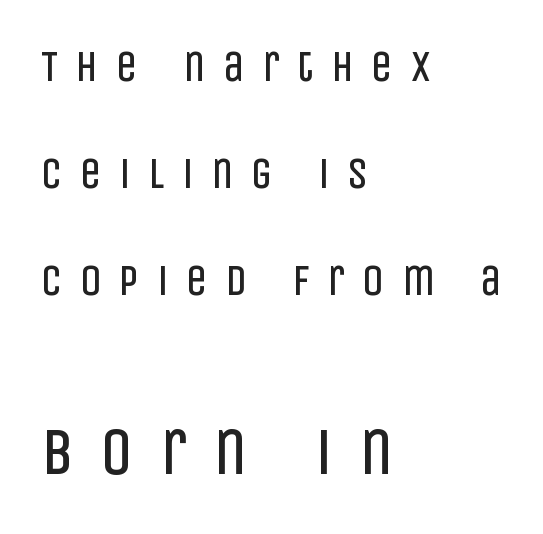
Q: Is the text bold? A: No.
Q: Is the text italic (slanted)? A: No, it is upright.
Q: Is the typeface a serif or a sans-serif typeface? A: Sans-serif.
Q: Is the text underlined? A: No.
Q: How is the paragraph aligned? A: Left-aligned.
Q: Is the spacing between letters normal or unusually wide? A: Unusually wide.
Q: Is the spacing between lines tight, normal or loose? A: Loose.
Q: Which block of text is set in a larger size, the first (top) or the second (bottom)? A: The second (bottom) one.
Q: Width (condensed, normal, or wide)? A: Condensed.
Q: Stroke contrast? A: Low.
Q: x-height? A: Large.
Q: Monospaced? A: No.
